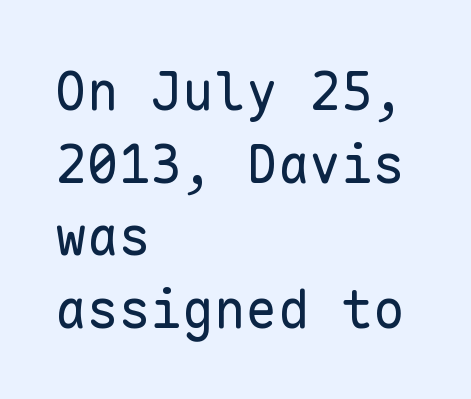
Q: Is the text bold? A: No.
Q: Is the text italic (slanted)? A: No, it is upright.
Q: Is the typeface a serif or a sans-serif typeface? A: Sans-serif.
Q: Is the text underlined? A: No.
Q: How is the paragraph aligned? A: Left-aligned.
Q: Is the spacing between letters normal or unusually wide? A: Normal.
Q: Is the spacing between lines tight, normal or loose? A: Normal.
Q: Width (condensed, normal, or wide)? A: Normal.
Q: Stroke contrast? A: Low.
Q: x-height? A: Medium.
Q: Monospaced? A: Yes.
